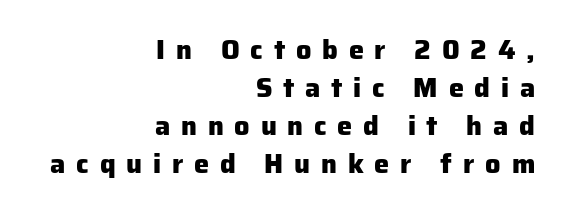
Honestly, the row spacing looks completely unremarkable. The string is rendered with underlining switched off. Letter spacing: wide. The paragraph has a hard right edge and a soft left edge.
